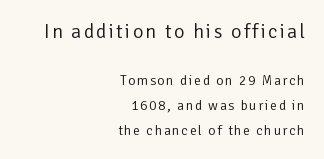
Q: Is the text bold? A: No.
Q: Is the text italic (slanted)? A: No, it is upright.
Q: Is the text underlined? A: No.
Q: How is the paragraph aligned? A: Right-aligned.
Q: Which block of text is set in a larger size, the first (top) or the second (bottom)? A: The first (top) one.
